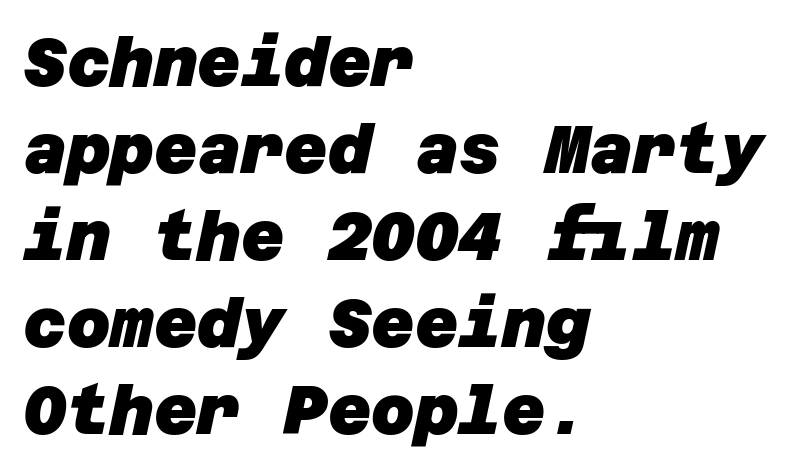
The text block is weighted toward the left margin, trailing off unevenly rightward. Honestly, the letter spacing is just normal — you wouldn't notice it. The rendering shows plain stroke endings on the letterforms — a sans-serif design. Underlining? Definitely not there.
